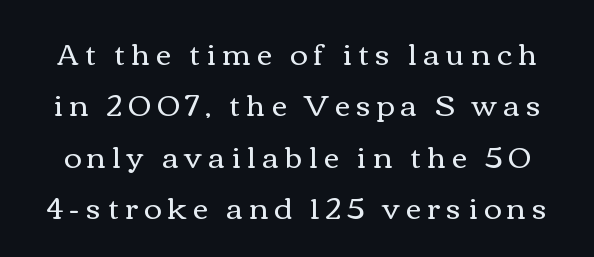
Q: Is the text bold? A: No.
Q: Is the text italic (slanted)? A: No, it is upright.
Q: Is the text underlined? A: No.
Q: Is the spacing between letters normal or unusually wide? A: Unusually wide.
Q: Width (condensed, normal, or wide)? A: Wide.
Q: Stroke contrast? A: Medium.
Q: x-height? A: Medium.
Q: Monospaced? A: No.
